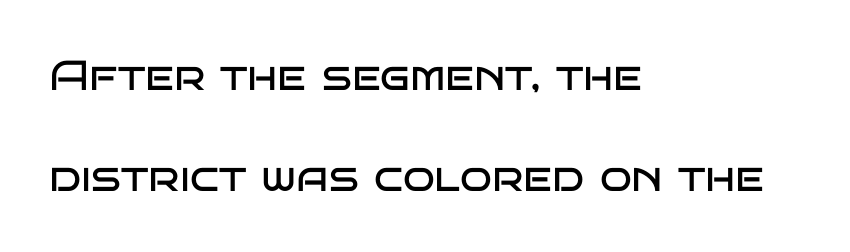
The image shows 42 px regular-weight, wide sans-serif type, upright; set left-aligned, loose line spacing (2.41x), normal letter spacing, not underlined; low stroke contrast and a large x-height.
